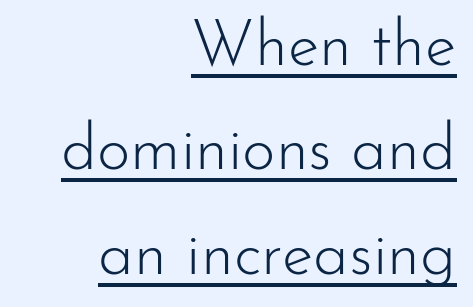
Rows of type keep a routine distance in the vertical direction. Check where the strokes stop: nothing finishes them off — pure sans. Caption: multi-line text, flush right, ragged left. Is this a fixed-width face? No — the glyphs have proportional, varying widths. The tracking reads as untouched default to a designer's eye. Posture: upright roman.
